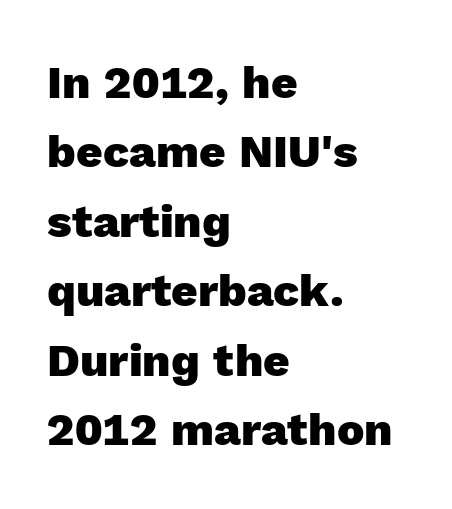
Q: Is the text bold? A: Yes.
Q: Is the text italic (slanted)? A: No, it is upright.
Q: Is the typeface a serif or a sans-serif typeface? A: Sans-serif.
Q: Is the text underlined? A: No.
Q: How is the paragraph aligned? A: Left-aligned.
Q: Is the spacing between letters normal or unusually wide? A: Normal.
Q: Is the spacing between lines tight, normal or loose? A: Normal.
Q: Width (condensed, normal, or wide)? A: Normal.
Q: x-height? A: Medium.
Q: Monospaced? A: No.
